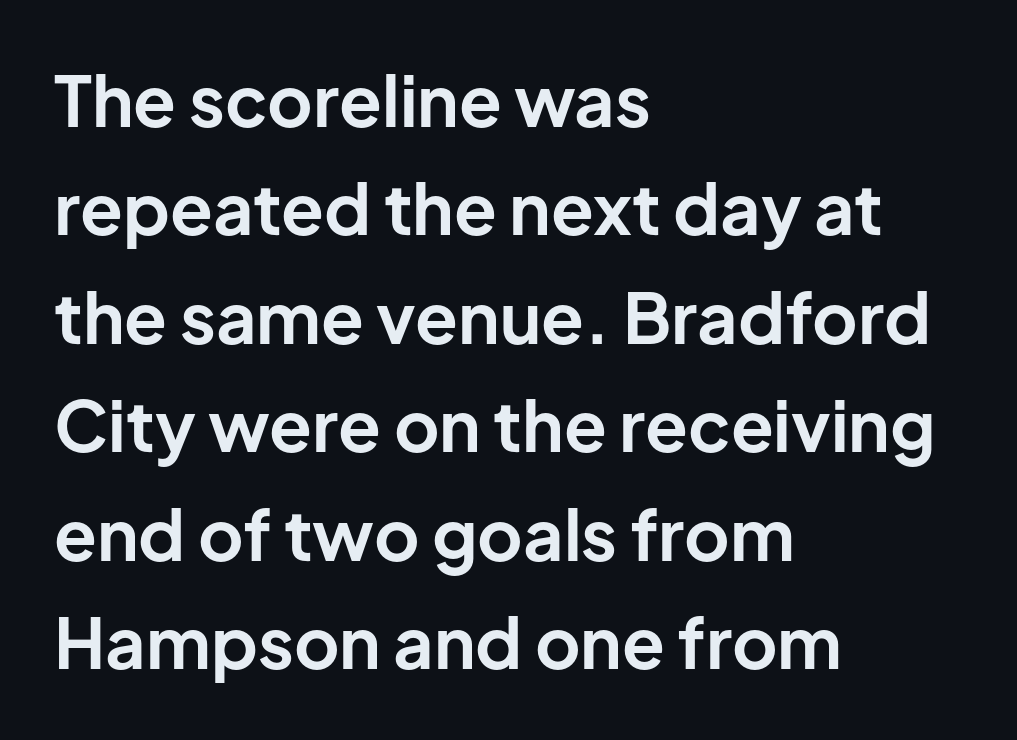
{"serif": "no", "italic": "no", "bold": "yes", "weight": "bold", "width": "normal", "stroke_contrast": "low", "x_height": "medium", "monospaced": "no", "underline": "no", "align": "left", "line_spacing": "normal", "line_spacing_ratio": 1.55, "letter_spacing": "normal", "letter_spacing_em": 0.0, "glyph_px": 70}
